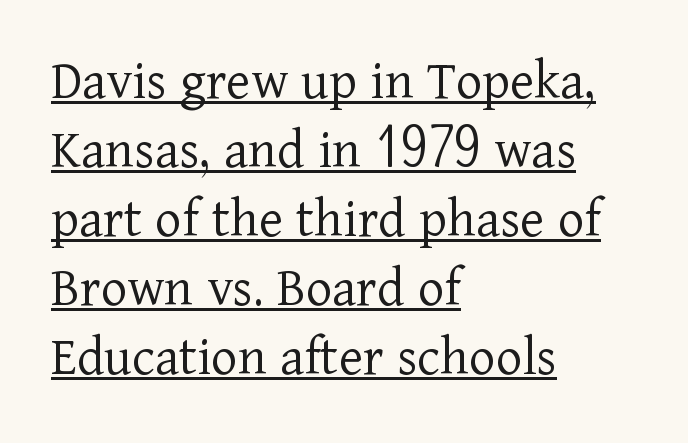
{"serif": "yes", "italic": "no", "bold": "no", "weight": "light", "width": "normal", "stroke_contrast": "low", "x_height": "medium", "monospaced": "no", "underline": "yes", "align": "left", "line_spacing_ratio": 1.21, "letter_spacing": "normal", "letter_spacing_em": 0.0, "glyph_px": 57}
